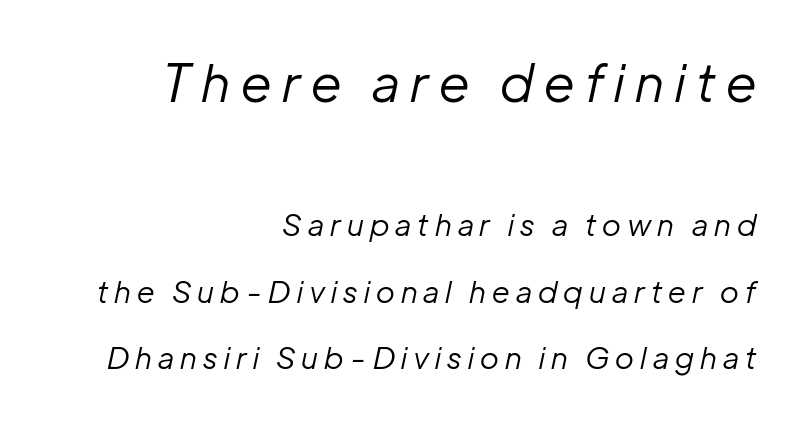
Q: Is the text bold? A: No.
Q: Is the text italic (slanted)? A: Yes, it leans right by about 12 degrees.
Q: Is the text underlined? A: No.
Q: How is the paragraph aligned? A: Right-aligned.
Q: Is the spacing between letters normal or unusually wide? A: Unusually wide.
Q: Is the spacing between lines tight, normal or loose? A: Loose.
Q: Which block of text is set in a larger size, the first (top) or the second (bottom)? A: The first (top) one.
Q: Width (condensed, normal, or wide)? A: Normal.
Q: Stroke contrast? A: Low.
Q: x-height? A: Medium.
Q: Monospaced? A: No.
